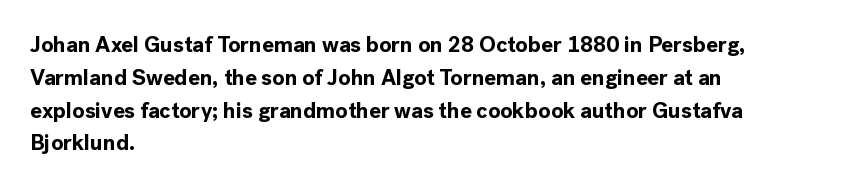
The image shows 22 px bold type, upright; set left-aligned, normal line spacing (1.49x), normal letter spacing, not underlined.
